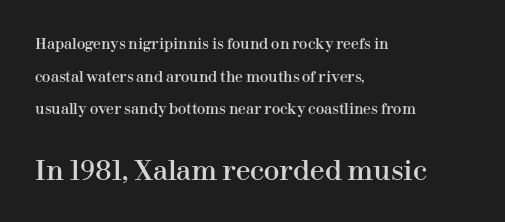
Interline gaps are noticeably wide in this sample. This rendering uses left alignment, leaving the right contour irregular. Designer's note — italics off, roman on. Size hierarchy here favors the trailing block over the leading one.
